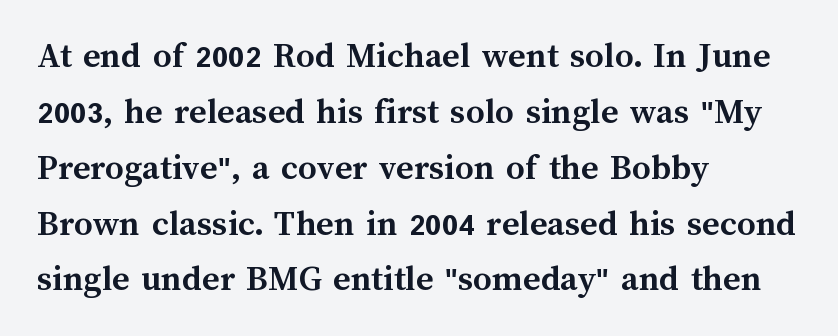
{"italic": "no", "bold": "yes", "weight": "semibold", "width": "normal", "stroke_contrast": "medium", "x_height": "medium", "monospaced": "no", "underline": "no", "align": "left", "line_spacing": "normal", "line_spacing_ratio": 1.51, "letter_spacing": "normal", "letter_spacing_em": 0.0, "glyph_px": 37}
